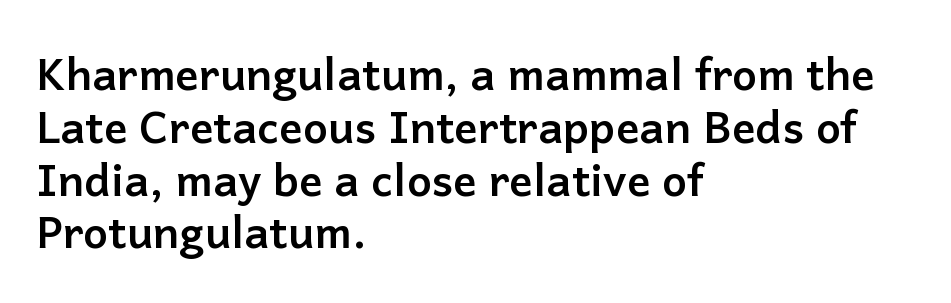
The image shows 44 px semibold sans-serif type, upright; set left-aligned, line spacing 1.2x, normal letter spacing, not underlined; low stroke contrast and a medium x-height.
